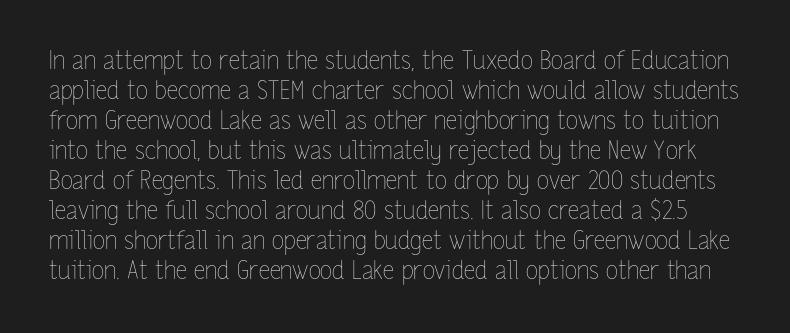
The image shows 25 px text type, upright; set line spacing 1.2x, normal letter spacing, not underlined.
